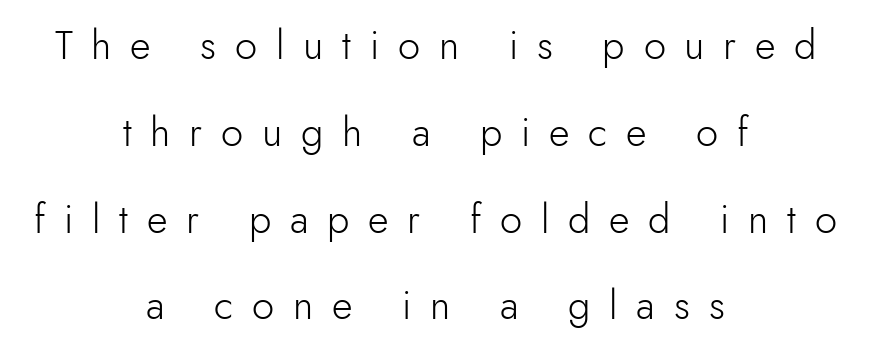
{"serif": "no", "italic": "no", "bold": "no", "weight": "light", "width": "normal", "stroke_contrast": "low", "x_height": "small", "monospaced": "no", "underline": "no", "align": "center", "line_spacing": "loose", "line_spacing_ratio": 2.17, "letter_spacing": "wide", "letter_spacing_em": 0.47, "glyph_px": 40}
